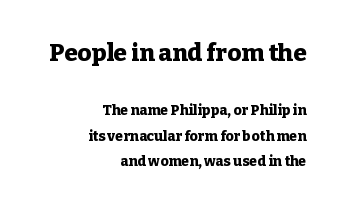
{"italic": "no", "bold": "yes", "underline": "no", "align": "right", "line_spacing_ratio": 1.83, "letter_spacing": "normal", "letter_spacing_em": 0.0, "larger_block": "first", "size_ratio": 1.71, "glyph_px": 24}
